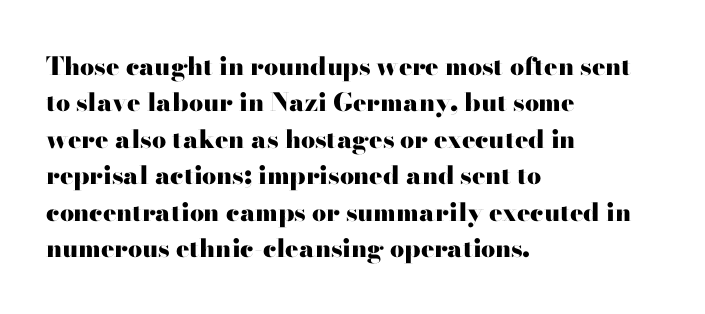
The image shows 25 px bold type, upright; set left-aligned, normal line spacing (1.46x), normal letter spacing, not underlined.
